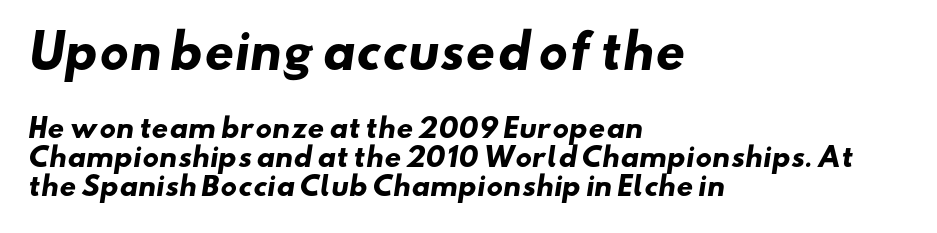
The image shows 46 px heavy, wide sans-serif type; set left-aligned, tight line spacing (1.1x), normal letter spacing, not underlined; the first (top) block is 1.77x larger; low stroke contrast and a small x-height.
